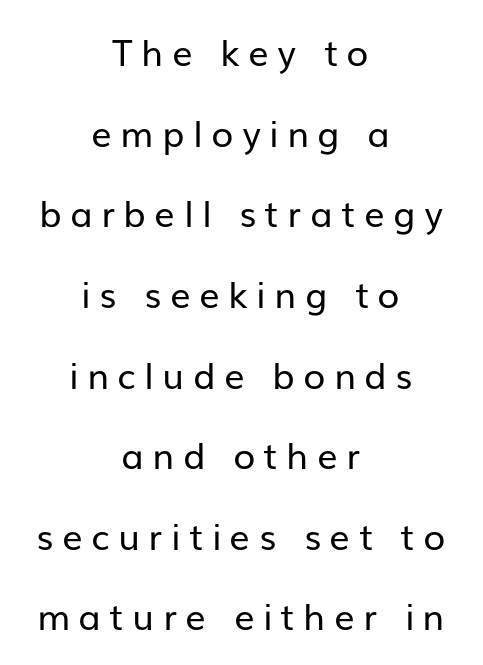
The image shows 36 px regular-weight sans-serif type, upright; set centered, loose line spacing (2.24x), unusually wide letter spacing (+0.24 em), not underlined; low stroke contrast and a medium x-height.
